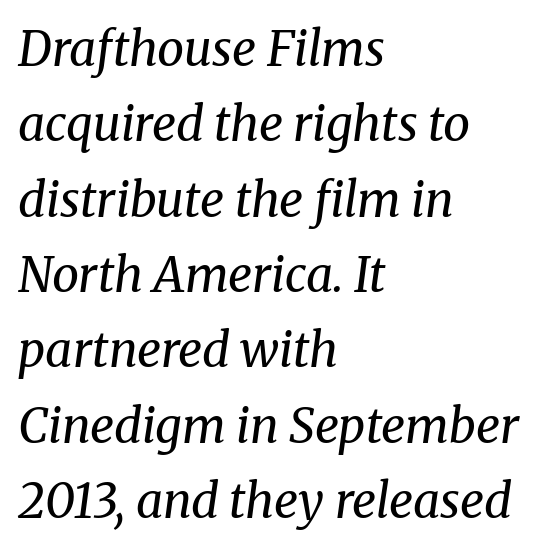
The image shows 48 px regular-weight serif type, italic (leaning right); set left-aligned, normal line spacing (1.57x), normal letter spacing, not underlined; medium stroke contrast and a medium x-height.
